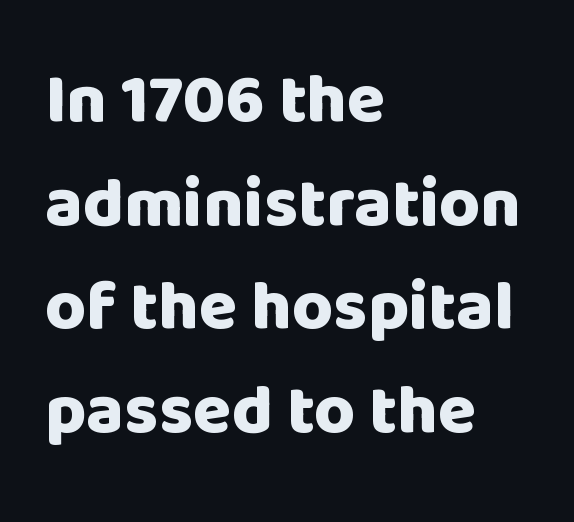
Q: Is the text bold? A: Yes.
Q: Is the text italic (slanted)? A: No, it is upright.
Q: Is the typeface a serif or a sans-serif typeface? A: Sans-serif.
Q: Is the text underlined? A: No.
Q: How is the paragraph aligned? A: Left-aligned.
Q: Is the spacing between letters normal or unusually wide? A: Normal.
Q: Is the spacing between lines tight, normal or loose? A: Normal.
Q: Width (condensed, normal, or wide)? A: Normal.
Q: Stroke contrast? A: Low.
Q: x-height? A: Large.
Q: Monospaced? A: No.
